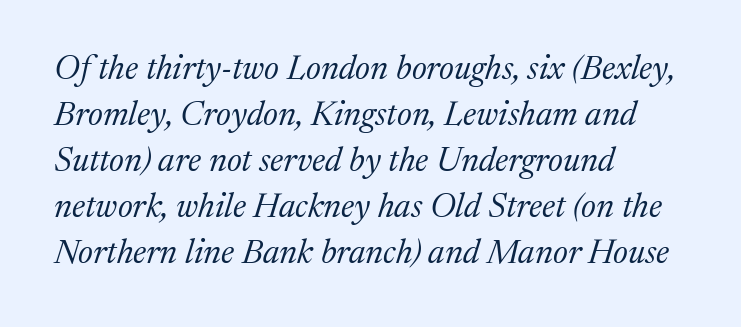
The image shows 34 px regular-weight serif type, italic (leaning right); set left-aligned, normal line spacing (1.35x), normal letter spacing, not underlined; medium stroke contrast and a medium x-height.
